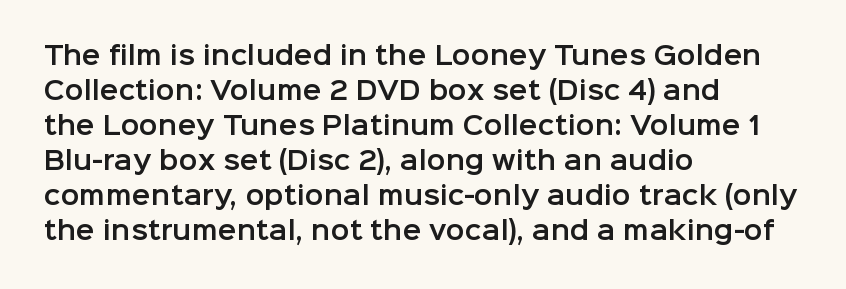
The rendering uses a moderate line-height, typical for paragraphs. A typesetter would call this zero additional tracking. Teacher's note: observe the even left margin — that is flush-left alignment. The string is rendered with underlining switched off. Posture: straight, roman, zero tilt.
